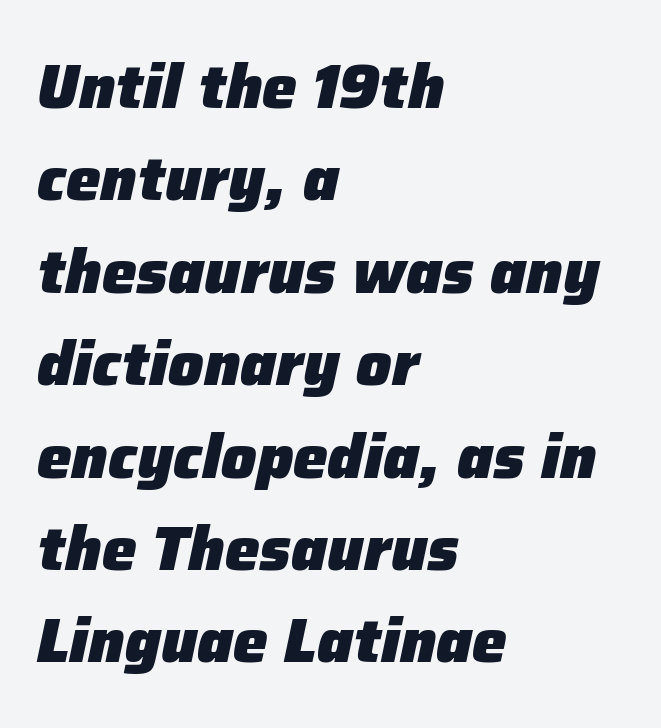
{"italic": "yes", "lean": "right", "slant_degrees": 12, "bold": "yes", "weight": "heavy", "width": "normal", "stroke_contrast": "low", "x_height": "medium", "monospaced": "no", "underline": "no", "align": "left", "line_spacing": "normal", "line_spacing_ratio": 1.49, "letter_spacing": "normal", "letter_spacing_em": 0.0, "glyph_px": 62}
